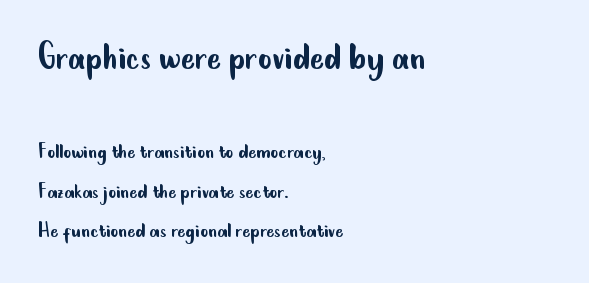
Q: Is the text bold? A: No.
Q: Is the text italic (slanted)? A: No, it is upright.
Q: Is the typeface a serif or a sans-serif typeface? A: Sans-serif.
Q: Is the text underlined? A: No.
Q: How is the paragraph aligned? A: Left-aligned.
Q: Is the spacing between letters normal or unusually wide? A: Normal.
Q: Is the spacing between lines tight, normal or loose? A: Normal.
Q: Which block of text is set in a larger size, the first (top) or the second (bottom)? A: The first (top) one.
Q: Width (condensed, normal, or wide)? A: Condensed.
Q: Stroke contrast? A: Low.
Q: x-height? A: Small.
Q: Monospaced? A: No.
